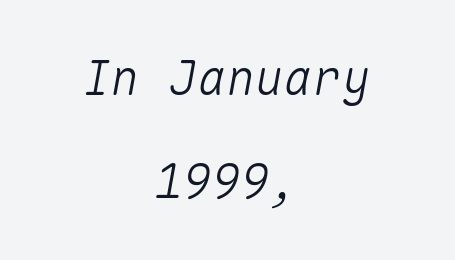
{"italic": "yes", "lean": "right", "slant_degrees": 10, "width": "normal", "stroke_contrast": "medium", "x_height": "medium", "monospaced": "yes", "underline": "no", "align": "center", "line_spacing": "loose", "line_spacing_ratio": 2.15, "letter_spacing": "normal", "letter_spacing_em": 0.0, "glyph_px": 48}
